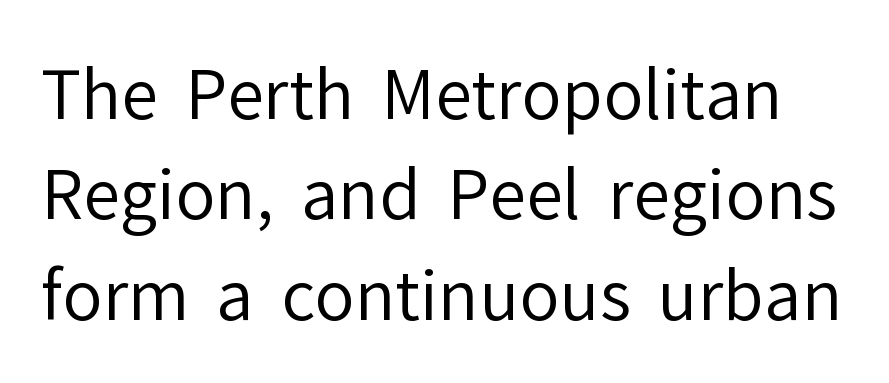
The image shows 67 px regular-weight sans-serif type, upright; set normal line spacing (1.5x), normal letter spacing, not underlined; low stroke contrast and a medium x-height.
